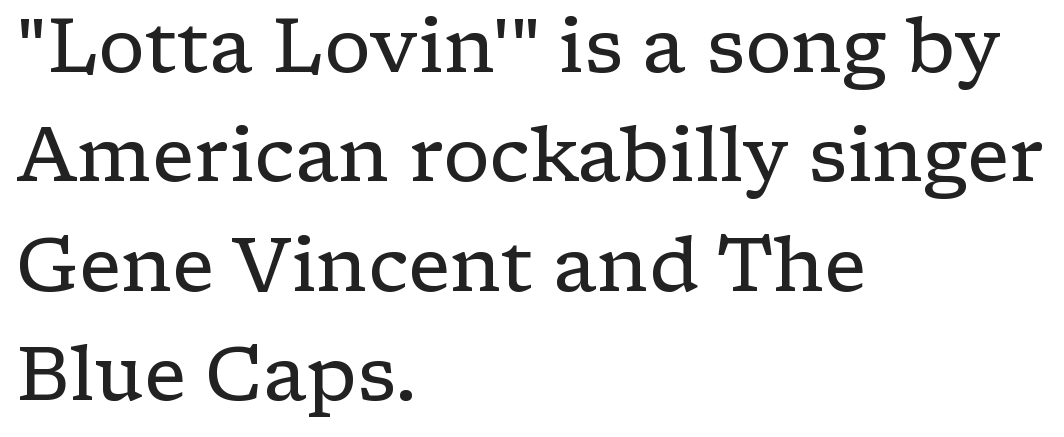
{"serif": "yes", "italic": "no", "bold": "no", "weight": "regular", "width": "wide", "stroke_contrast": "low", "x_height": "medium", "monospaced": "no", "underline": "no", "align": "left", "line_spacing": "normal", "line_spacing_ratio": 1.46, "letter_spacing": "normal", "letter_spacing_em": 0.0, "glyph_px": 75}
